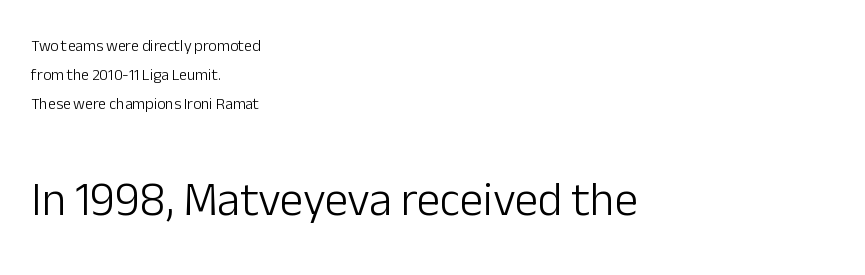
{"serif": "no", "italic": "no", "bold": "no", "weight": "light", "width": "normal", "stroke_contrast": "low", "x_height": "medium", "monospaced": "no", "underline": "no", "align": "left", "line_spacing_ratio": 1.82, "letter_spacing": "normal", "letter_spacing_em": 0.0, "larger_block": "second", "size_ratio": 2.94, "glyph_px": 47}
